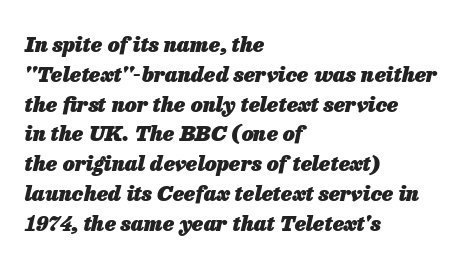
Q: Is the text bold? A: Yes.
Q: Is the text italic (slanted)? A: Yes, it leans right by about 13 degrees.
Q: Is the text underlined? A: No.
Q: How is the paragraph aligned? A: Left-aligned.
Q: Is the spacing between letters normal or unusually wide? A: Normal.
Q: Is the spacing between lines tight, normal or loose? A: Normal.
